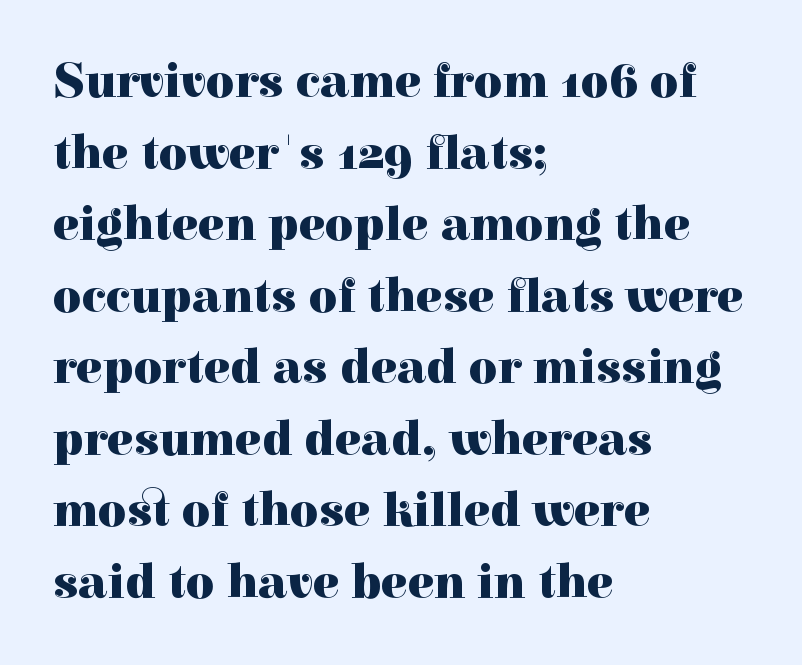
Q: Is the text bold? A: Yes.
Q: Is the text italic (slanted)? A: No, it is upright.
Q: Is the typeface a serif or a sans-serif typeface? A: Serif.
Q: Is the text underlined? A: No.
Q: How is the paragraph aligned? A: Left-aligned.
Q: Is the spacing between letters normal or unusually wide? A: Normal.
Q: Is the spacing between lines tight, normal or loose? A: Normal.
Q: Width (condensed, normal, or wide)? A: Normal.
Q: x-height? A: Medium.
Q: Monospaced? A: No.
